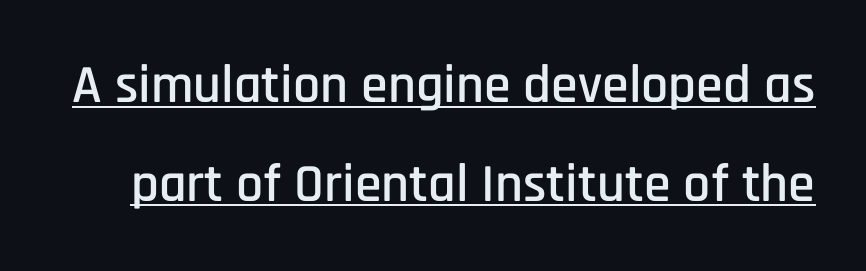
The passage shown has conventional tracking throughout. A typesetter would label this face a sans. Spacing verdict: proportional, widths tailored to each character. Italic? Not at all — the glyphs are vertical. The sample's only ornament is a line tracing under the words.
